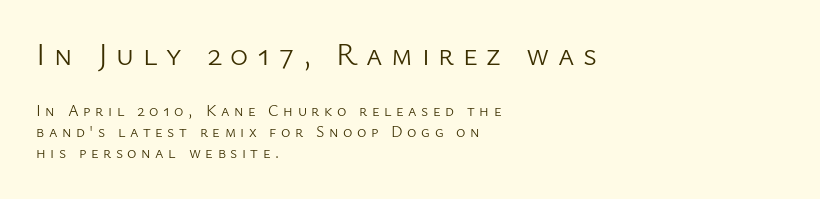
{"serif": "no", "italic": "no", "bold": "no", "weight": "light", "width": "normal", "stroke_contrast": "low", "x_height": "medium", "monospaced": "no", "underline": "no", "align": "left", "line_spacing": "normal", "line_spacing_ratio": 1.3, "letter_spacing": "wide", "letter_spacing_em": 0.28, "larger_block": "first", "size_ratio": 1.94, "glyph_px": 31}
